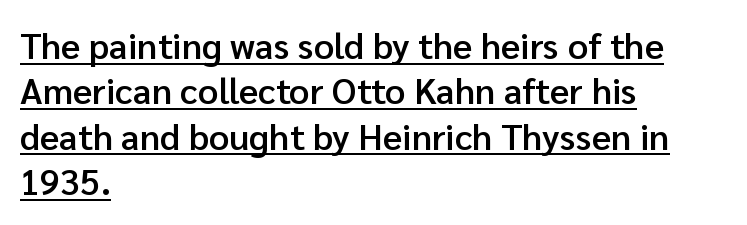
The image shows 36 px semibold sans-serif type, upright; set left-aligned, normal line spacing (1.26x), normal letter spacing, underlined; low stroke contrast and a medium x-height.
